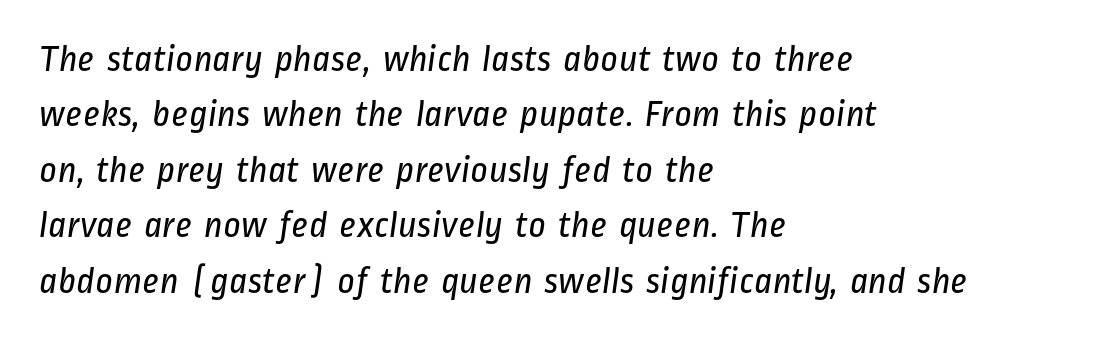
{"serif": "no", "bold": "no", "weight": "regular", "width": "condensed", "stroke_contrast": "low", "x_height": "medium", "monospaced": "no", "underline": "no", "align": "left", "line_spacing": "normal", "line_spacing_ratio": 1.46, "letter_spacing": "normal", "letter_spacing_em": 0.0, "glyph_px": 38}
